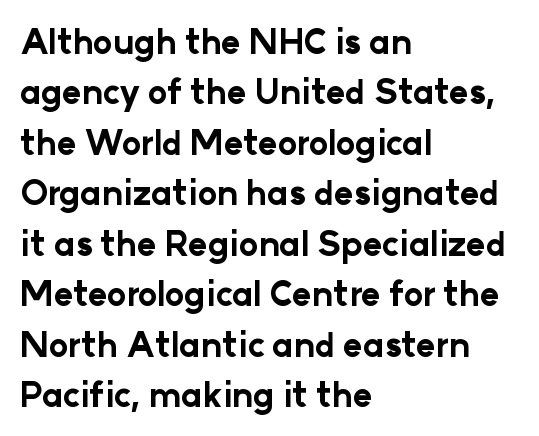
{"serif": "no", "italic": "no", "bold": "yes", "weight": "bold", "width": "normal", "stroke_contrast": "low", "x_height": "medium", "monospaced": "no", "underline": "no", "align": "left", "line_spacing": "normal", "line_spacing_ratio": 1.53, "letter_spacing": "normal", "letter_spacing_em": 0.0, "glyph_px": 33}
